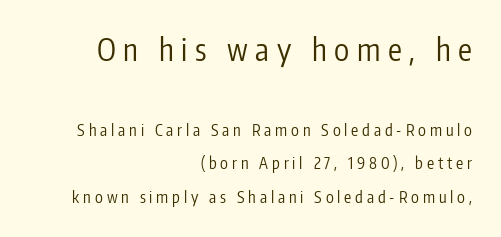
Where is the straight margin? On the right. This sample trades compactness for vertical openness between lines. Descenders are the only things crossing below the line. Unlike italic type, these characters show no tilt at all. Varying glyph widths throughout — classic text-font behaviour. Typesetter's note — upper block bumped up in size, lower block left smaller.
